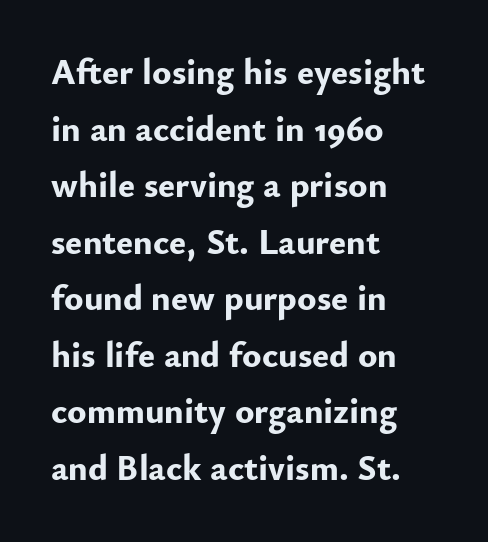
Q: Is the text bold? A: Yes.
Q: Is the text italic (slanted)? A: No, it is upright.
Q: Is the typeface a serif or a sans-serif typeface? A: Sans-serif.
Q: Is the text underlined? A: No.
Q: How is the paragraph aligned? A: Left-aligned.
Q: Is the spacing between letters normal or unusually wide? A: Normal.
Q: Is the spacing between lines tight, normal or loose? A: Normal.
Q: Width (condensed, normal, or wide)? A: Normal.
Q: Stroke contrast? A: Low.
Q: x-height? A: Small.
Q: Monospaced? A: No.
